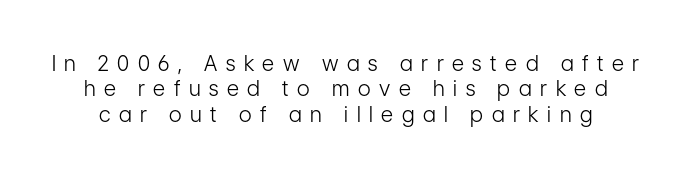
{"italic": "no", "bold": "no", "underline": "no", "line_spacing_ratio": 1.21, "letter_spacing": "wide", "letter_spacing_em": 0.41, "glyph_px": 21}
